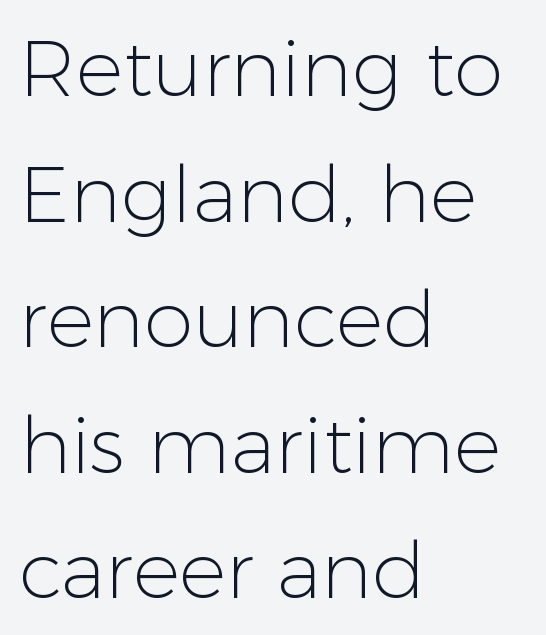
The line texture is even and compact thanks to regular tracking. Each stroke keeps to a modest, everyday thickness or less. The letters stand straight up with perfectly vertical stems. In terms of leading, this rendering sits right in the middle.
